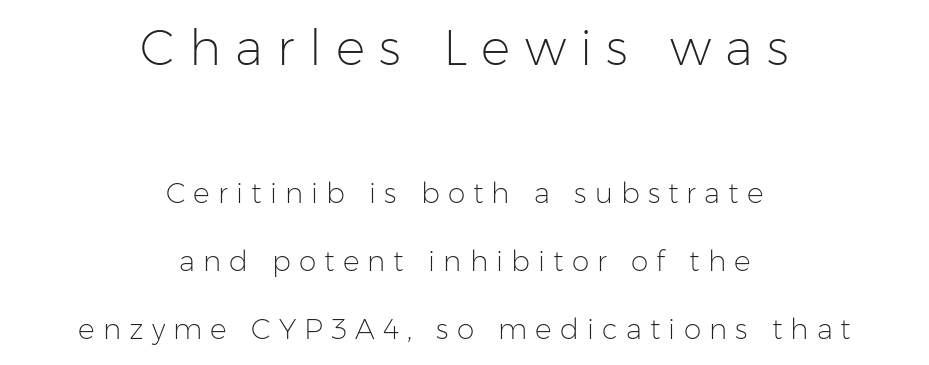
If you folded the block vertically in half, each line would mirror itself in length. Note: no serifs on the glyphs. The axis of the letterforms is exactly vertical. Here the first block reads like a headline and the second like body copy.
